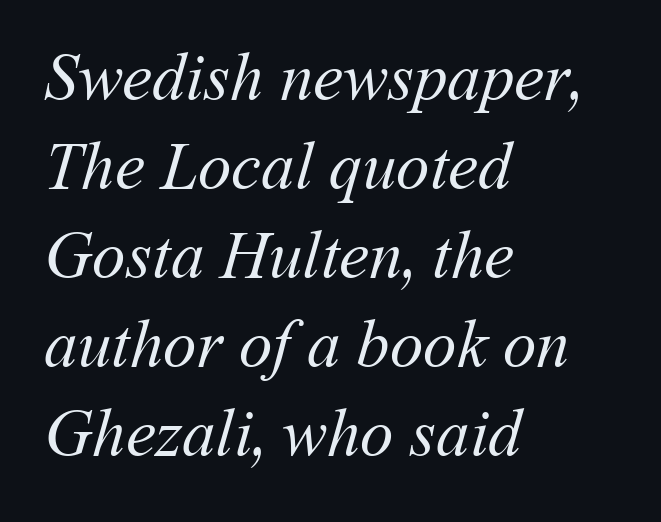
{"bold": "no", "weight": "regular", "width": "normal", "stroke_contrast": "medium", "x_height": "medium", "monospaced": "no", "underline": "no", "align": "left", "line_spacing": "normal", "line_spacing_ratio": 1.33, "letter_spacing": "normal", "letter_spacing_em": 0.0, "glyph_px": 67}
